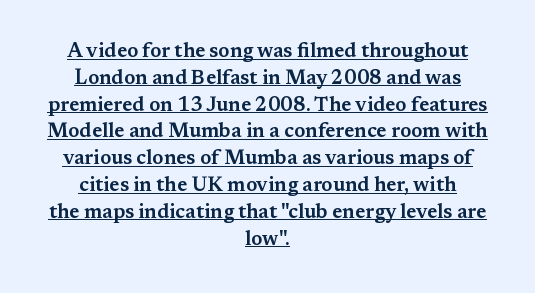
Q: Is the text italic (slanted)? A: No, it is upright.
Q: Is the text underlined? A: Yes.
Q: How is the paragraph aligned? A: Centered.
Q: Is the spacing between letters normal or unusually wide? A: Normal.
Q: Is the spacing between lines tight, normal or loose? A: Normal.
